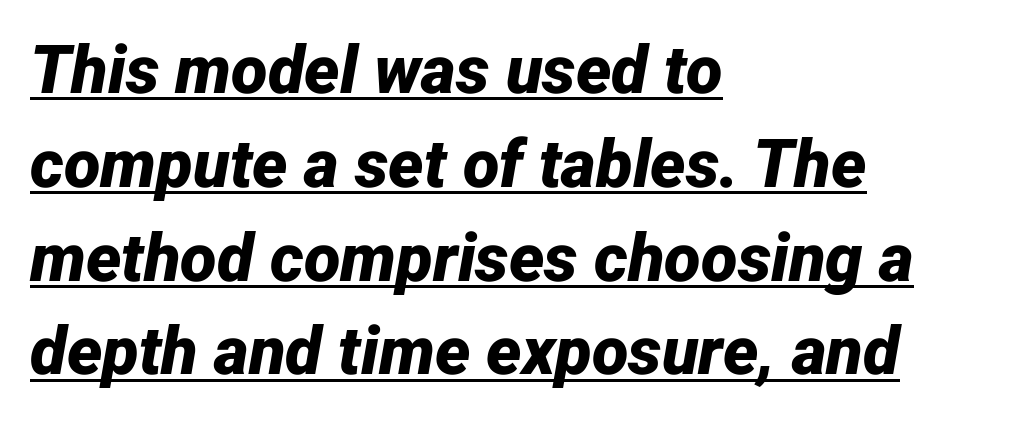
The image shows 67 px bold type, italic (leaning right); set left-aligned, normal line spacing (1.4x), normal letter spacing, underlined; low stroke contrast and a medium x-height.
